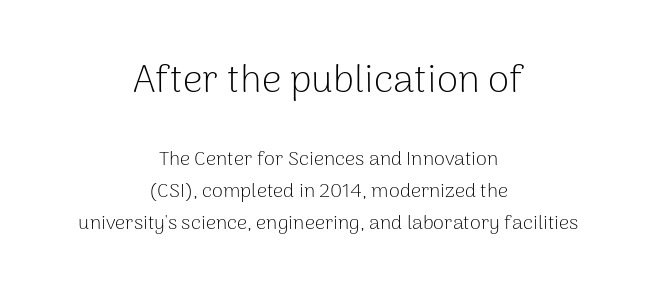
Posture: vertical. Grotesque or geometric, the face here clearly has no serifs. Between one letter and the next there's only the usual sliver of space. These lines stack symmetrically, like a column narrowing and widening about its center. Size contrast runs from large at the top to small at the bottom. Stroke mass is kept to a normal reading level or below.
